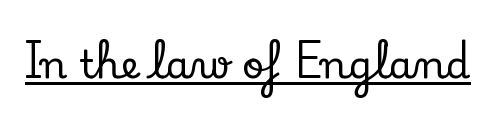
The image shows 39 px text type, upright; set normal letter spacing, underlined; low stroke contrast and a small x-height.
